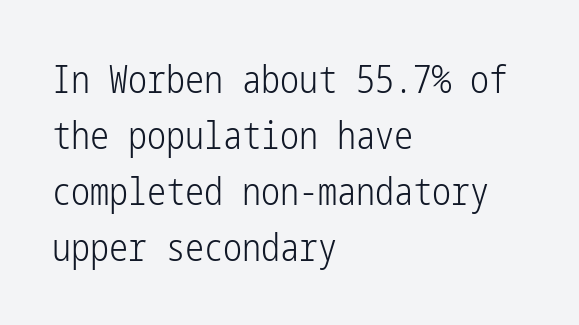
{"serif": "no", "italic": "no", "bold": "no", "weight": "light", "width": "condensed", "stroke_contrast": "low", "x_height": "medium", "underline": "no", "align": "left", "line_spacing": "normal", "line_spacing_ratio": 1.47, "letter_spacing": "normal", "letter_spacing_em": 0.0, "glyph_px": 38}
